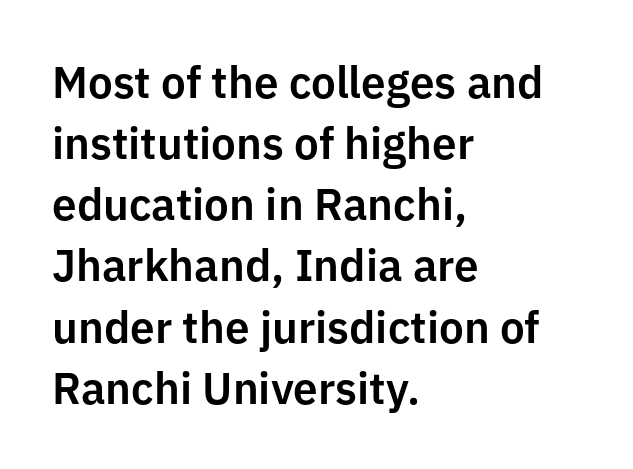
Q: Is the text italic (slanted)? A: No, it is upright.
Q: Is the typeface a serif or a sans-serif typeface? A: Sans-serif.
Q: Is the text underlined? A: No.
Q: How is the paragraph aligned? A: Left-aligned.
Q: Is the spacing between letters normal or unusually wide? A: Normal.
Q: Is the spacing between lines tight, normal or loose? A: Normal.
Q: Width (condensed, normal, or wide)? A: Normal.
Q: Stroke contrast? A: Low.
Q: x-height? A: Medium.
Q: Monospaced? A: No.
